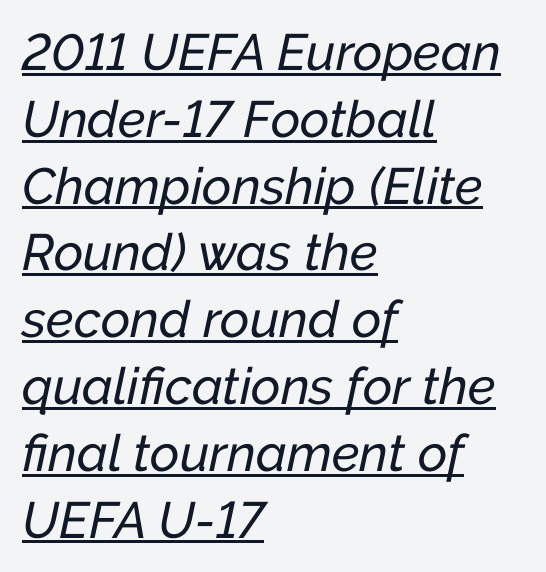
This sample is left-justified, so line endings fall wherever the words run out. It's the slanting kind of type. Each line of the rendering has a horizontal stroke beneath the glyphs. Proportional: the letters do not fall into vertical columns.
